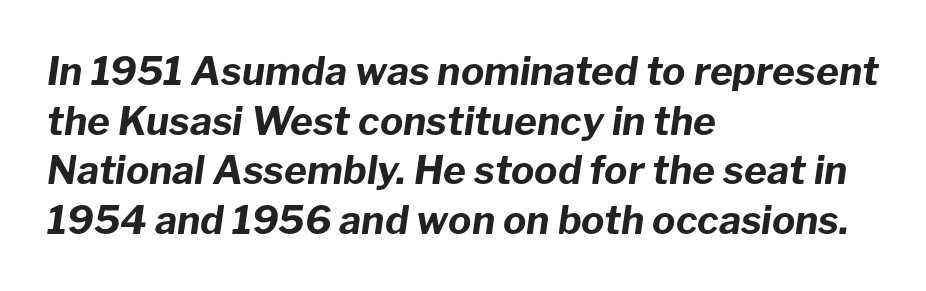
A typesetter would call this leading conventional body-copy spacing. Beneath every word, the page is bare. Typesetter's note: full bold, strokes at maximum text heaviness. Proportional: the letters do not fall into vertical columns. The compositor pushed each line to the left boundary. The text carries the slant typical of an italic or oblique font.
